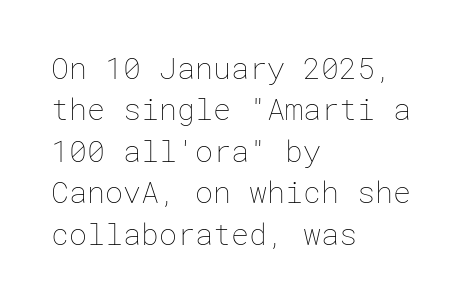
{"italic": "no", "bold": "no", "weight": "thin", "width": "normal", "stroke_contrast": "low", "x_height": "medium", "underline": "no", "align": "left", "line_spacing": "normal", "line_spacing_ratio": 1.38, "letter_spacing": "normal", "letter_spacing_em": 0.0, "glyph_px": 30}
